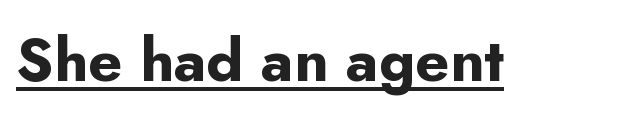
Q: Is the text bold? A: Yes.
Q: Is the text italic (slanted)? A: No, it is upright.
Q: Is the typeface a serif or a sans-serif typeface? A: Sans-serif.
Q: Is the text underlined? A: Yes.
Q: Is the spacing between letters normal or unusually wide? A: Normal.
Q: Width (condensed, normal, or wide)? A: Normal.
Q: Stroke contrast? A: Low.
Q: x-height? A: Small.
Q: Monospaced? A: No.
